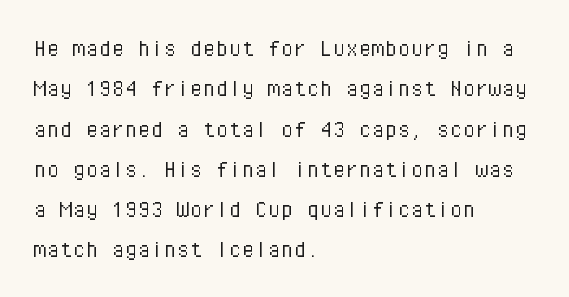
The image shows 26 px text type, upright; set left-aligned, normal line spacing (1.55x), normal letter spacing, not underlined.
